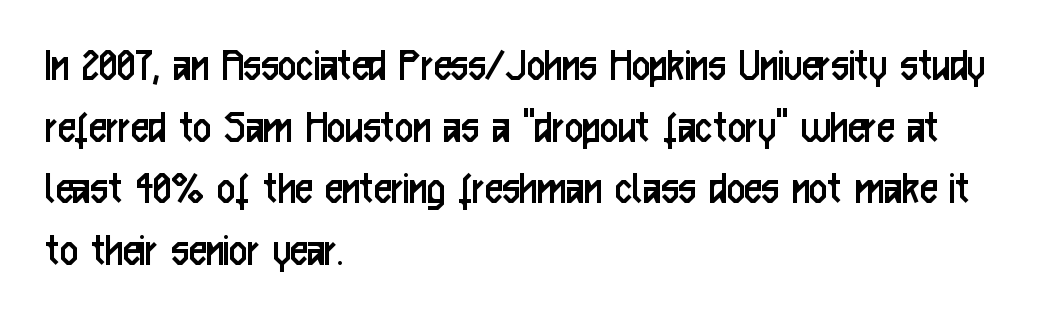
Rows of type keep a routine distance in the vertical direction. One-word summary of the alignment: left. Each word holds together tightly as a unit, with standard inter-letter gaps. The weight tops out at a normal text grade.
